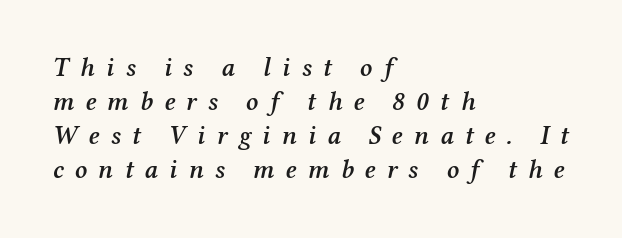
The image shows 26 px text type, italic (leaning right); set left-aligned, normal line spacing (1.31x), unusually wide letter spacing (+0.43 em), not underlined.
